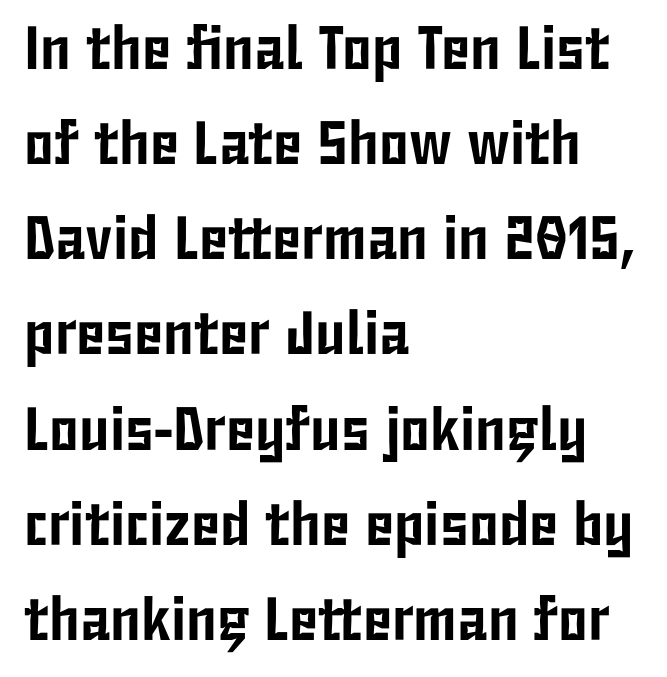
{"serif": "no", "italic": "no", "width": "condensed", "stroke_contrast": "low", "x_height": "medium", "monospaced": "no", "underline": "no", "align": "left", "line_spacing": "normal", "line_spacing_ratio": 1.56, "letter_spacing": "normal", "letter_spacing_em": 0.0, "glyph_px": 61}
